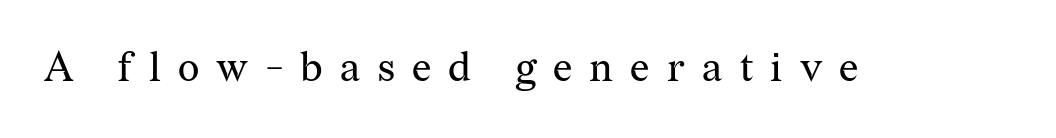
You could only call the tracking loose — the letters float apart. Unlike italic type, these characters show no tilt at all. Typographically, this falls in the serif category. The baseline area is clear. Caption: face not bold, strokes unweighted.
